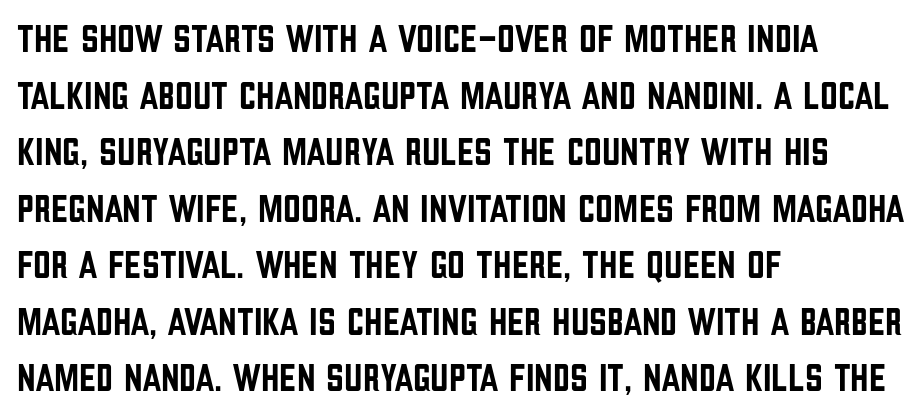
Q: Is the text italic (slanted)? A: No, it is upright.
Q: Is the typeface a serif or a sans-serif typeface? A: Sans-serif.
Q: Is the text underlined? A: No.
Q: How is the paragraph aligned? A: Left-aligned.
Q: Is the spacing between letters normal or unusually wide? A: Normal.
Q: Is the spacing between lines tight, normal or loose? A: Normal.
Q: Width (condensed, normal, or wide)? A: Condensed.
Q: Stroke contrast? A: Low.
Q: x-height? A: Large.
Q: Monospaced? A: No.
